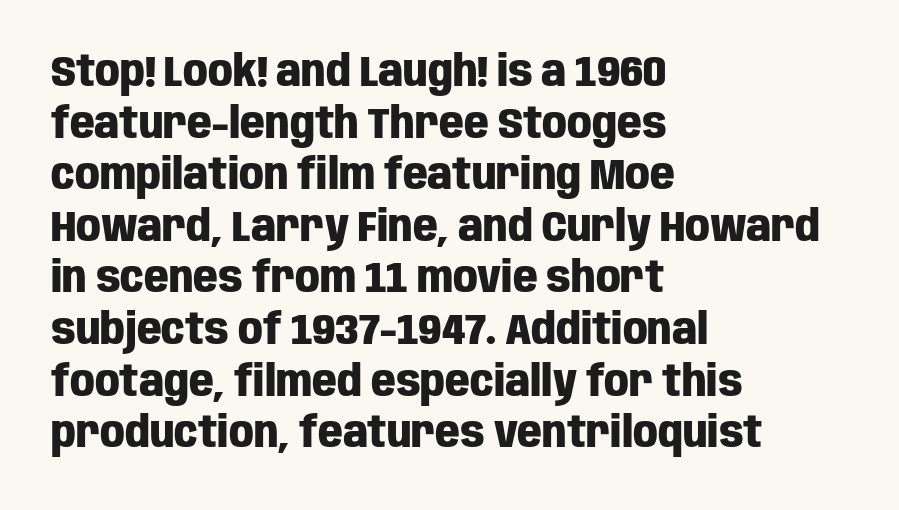
The image shows 43 px heavy, condensed sans-serif type, upright; set left-aligned, line spacing 1.2x, normal letter spacing, not underlined; low stroke contrast and a large x-height.
